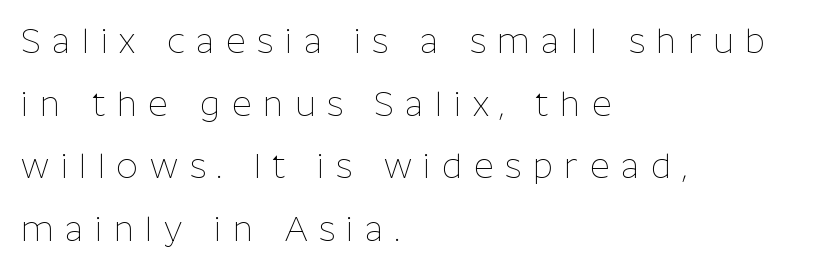
A typesetter would call this proportional, since set widths differ per character. Has an underline been added? It has not. The font's upright variant was chosen for this text. The text block is weighted toward the left margin, trailing off unevenly rightward. The passage shown is not bold in any degree. The face used here is rendered with a markedly widened letterfit.
